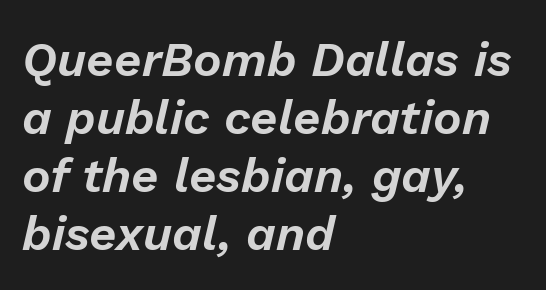
The passage shown has conventional tracking throughout. The space beneath each line is pristine and unruled. Do the characters align in a grid? No, the font is proportional. Italic? Definitely — the glyphs are oblique.
